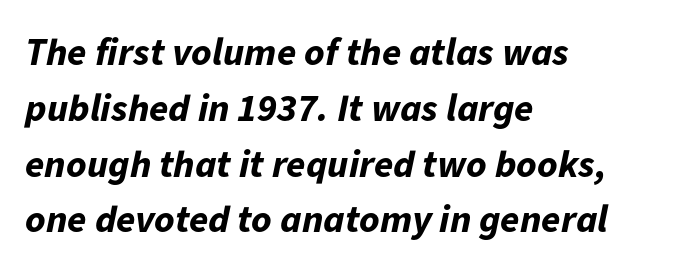
The glyphs look as if they've been sheared to an angle. Lines of text with bare space underneath. What stands out about the letter spacing? Nothing — it is the standard amount. Teacher's note: observe the even left margin — that is flush-left alignment. How heavy is the stroke? Heavy — this is a bold.
